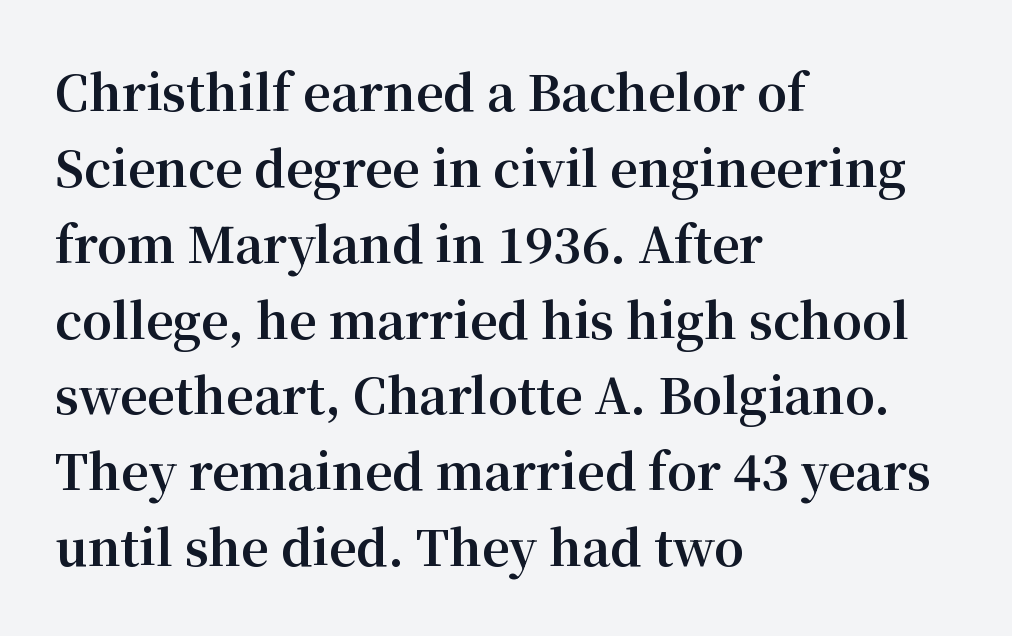
{"serif": "yes", "italic": "no", "bold": "yes", "weight": "bold", "width": "normal", "stroke_contrast": "medium", "x_height": "medium", "monospaced": "no", "underline": "no", "align": "left", "line_spacing": "normal", "line_spacing_ratio": 1.58, "letter_spacing": "normal", "letter_spacing_em": 0.0, "glyph_px": 48}
